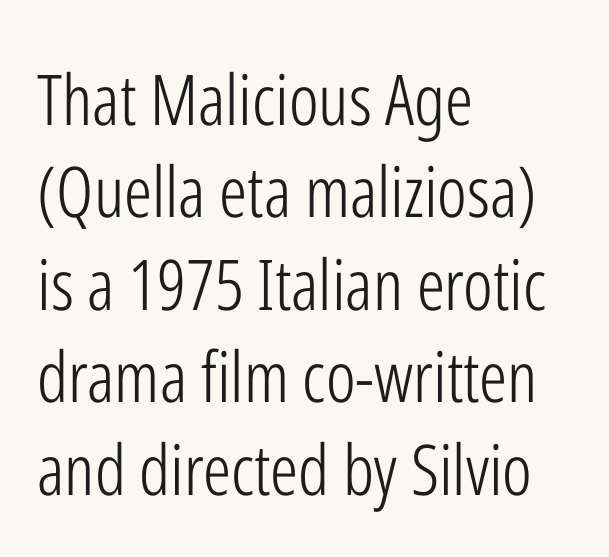
The image shows 70 px light, condensed sans-serif type, upright; set left-aligned, normal line spacing (1.32x), normal letter spacing, not underlined; low stroke contrast and a medium x-height.
